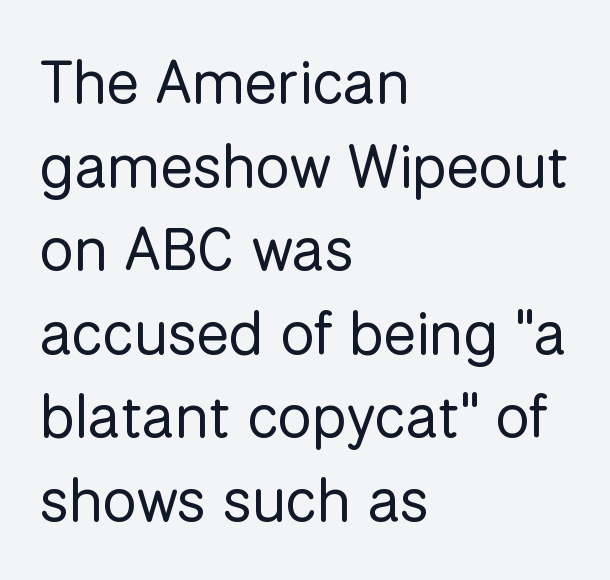
Q: Is the text bold? A: No.
Q: Is the text italic (slanted)? A: No, it is upright.
Q: Is the typeface a serif or a sans-serif typeface? A: Sans-serif.
Q: Is the text underlined? A: No.
Q: How is the paragraph aligned? A: Left-aligned.
Q: Is the spacing between letters normal or unusually wide? A: Normal.
Q: Is the spacing between lines tight, normal or loose? A: Normal.
Q: Width (condensed, normal, or wide)? A: Normal.
Q: Stroke contrast? A: Low.
Q: x-height? A: Medium.
Q: Monospaced? A: No.
